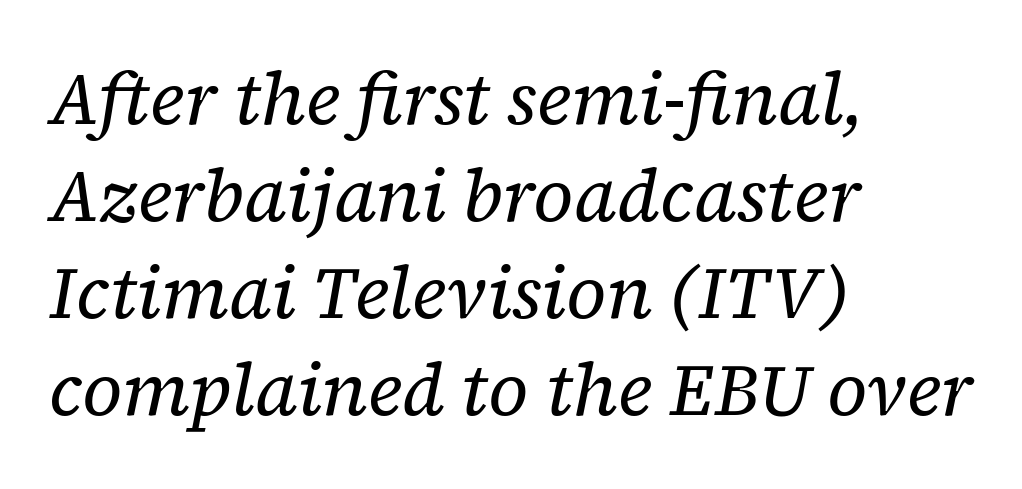
Q: Is the text bold? A: No.
Q: Is the text italic (slanted)? A: Yes, it leans right by about 12 degrees.
Q: Is the typeface a serif or a sans-serif typeface? A: Serif.
Q: Is the text underlined? A: No.
Q: How is the paragraph aligned? A: Left-aligned.
Q: Is the spacing between letters normal or unusually wide? A: Normal.
Q: Is the spacing between lines tight, normal or loose? A: Normal.
Q: Width (condensed, normal, or wide)? A: Normal.
Q: Stroke contrast? A: Low.
Q: x-height? A: Medium.
Q: Monospaced? A: No.
